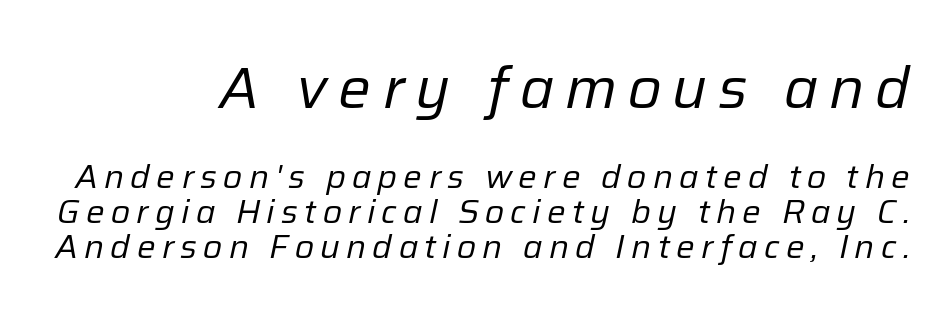
{"italic": "yes", "lean": "right", "slant_degrees": 12, "bold": "no", "weight": "regular", "width": "normal", "stroke_contrast": "low", "x_height": "medium", "monospaced": "no", "underline": "no", "line_spacing": "tight", "line_spacing_ratio": 1.06, "larger_block": "first", "size_ratio": 1.76, "glyph_px": 58}
